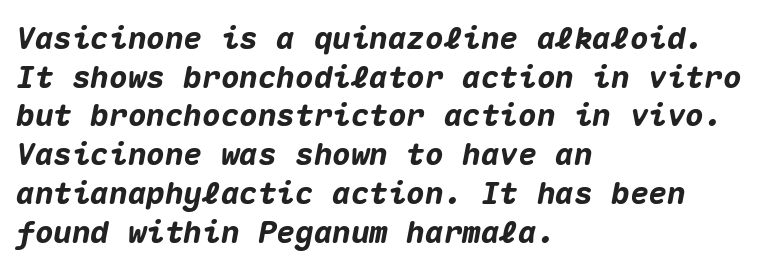
Q: Is the text bold? A: Yes.
Q: Is the text italic (slanted)? A: Yes, it leans right by about 10 degrees.
Q: Is the text underlined? A: No.
Q: How is the paragraph aligned? A: Left-aligned.
Q: Is the spacing between letters normal or unusually wide? A: Normal.
Q: Is the spacing between lines tight, normal or loose? A: Normal.
Q: Width (condensed, normal, or wide)? A: Normal.
Q: Stroke contrast? A: Medium.
Q: x-height? A: Medium.
Q: Monospaced? A: Yes.
